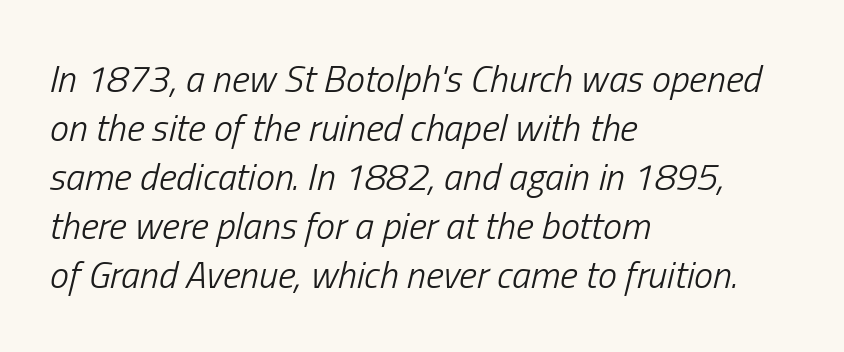
{"italic": "yes", "lean": "right", "slant_degrees": 13, "bold": "no", "weight": "light", "width": "condensed", "stroke_contrast": "low", "x_height": "medium", "monospaced": "no", "underline": "no", "align": "left", "line_spacing": "normal", "line_spacing_ratio": 1.29, "letter_spacing": "normal", "letter_spacing_em": 0.0, "glyph_px": 38}
